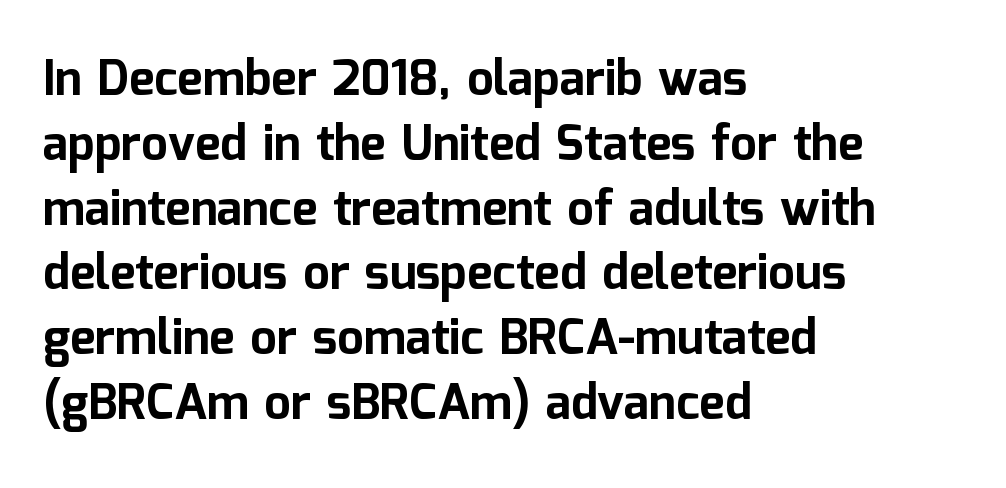
Spacing verdict: proportional, widths tailored to each character. I'd describe the lettering as bold — thick and assertive. Every character sits straight up, as roman type does. Descender tails drop into unmarked territory. Examine the stroke ends and you'll find no serifs.
